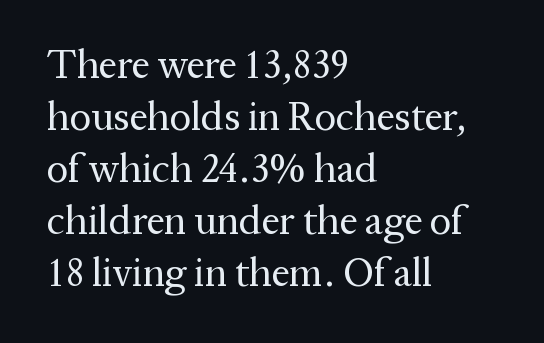
Vertical strokes here are truly vertical. This sample uses a serif face. Compared with a typical body face, this is equally light or lighter still. These lines sit exactly where default settings would place them. Which margin do the lines hug? The left one — the right edge is uneven. Glance below the letters and you will spot only blank space.
